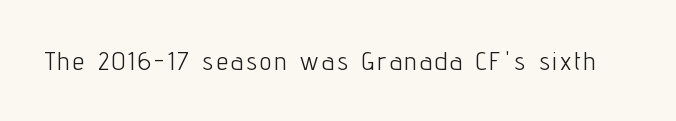
{"italic": "no", "bold": "no", "underline": "no", "glyph_px": 26}
